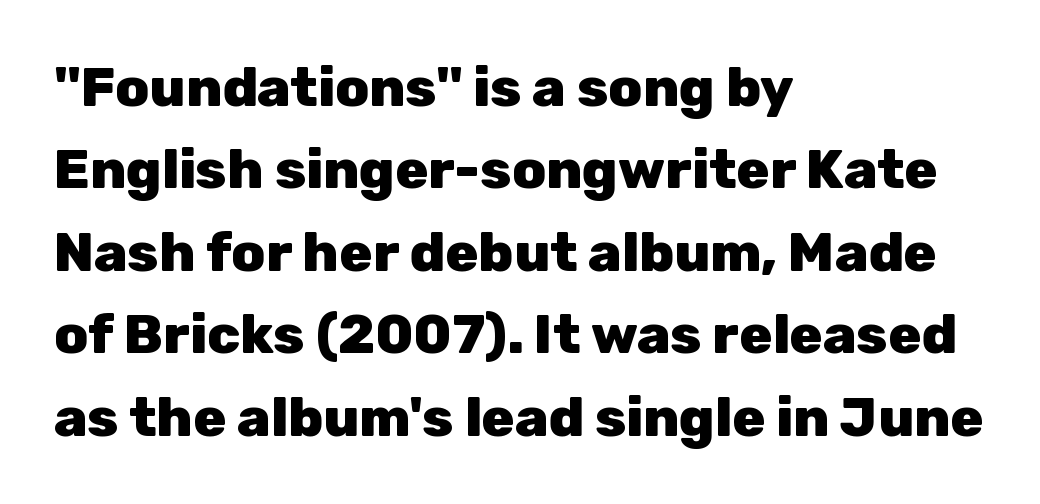
{"serif": "no", "italic": "no", "bold": "yes", "weight": "heavy", "width": "normal", "stroke_contrast": "low", "x_height": "medium", "monospaced": "no", "underline": "no", "align": "left", "line_spacing": "normal", "line_spacing_ratio": 1.5, "letter_spacing": "normal", "letter_spacing_em": 0.0, "glyph_px": 55}
